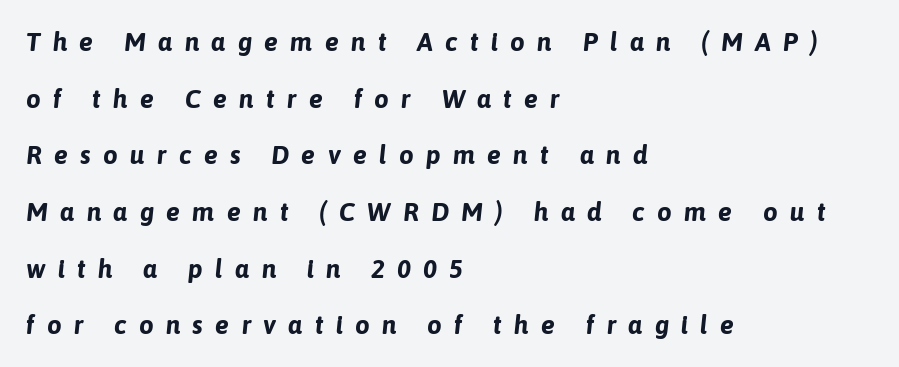
{"italic": "yes", "lean": "right", "slant_degrees": 6, "bold": "yes", "underline": "no", "align": "left", "line_spacing": "loose", "line_spacing_ratio": 2.18, "letter_spacing": "wide", "letter_spacing_em": 0.47, "glyph_px": 26}
